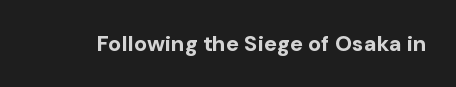
{"italic": "no", "bold": "yes", "underline": "no", "letter_spacing": "normal", "letter_spacing_em": 0.0, "glyph_px": 22}
